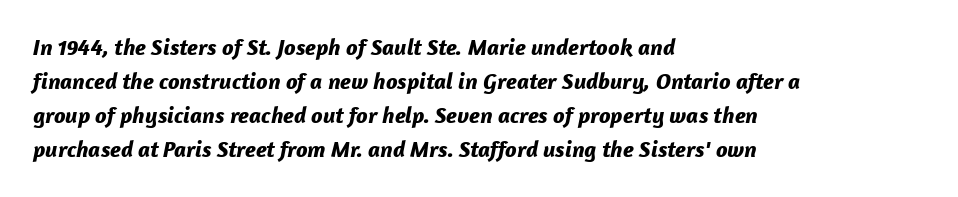
{"italic": "yes", "lean": "right", "slant_degrees": 12, "bold": "yes", "underline": "no", "align": "left", "line_spacing": "normal", "line_spacing_ratio": 1.48, "letter_spacing": "normal", "letter_spacing_em": 0.0, "glyph_px": 23}
